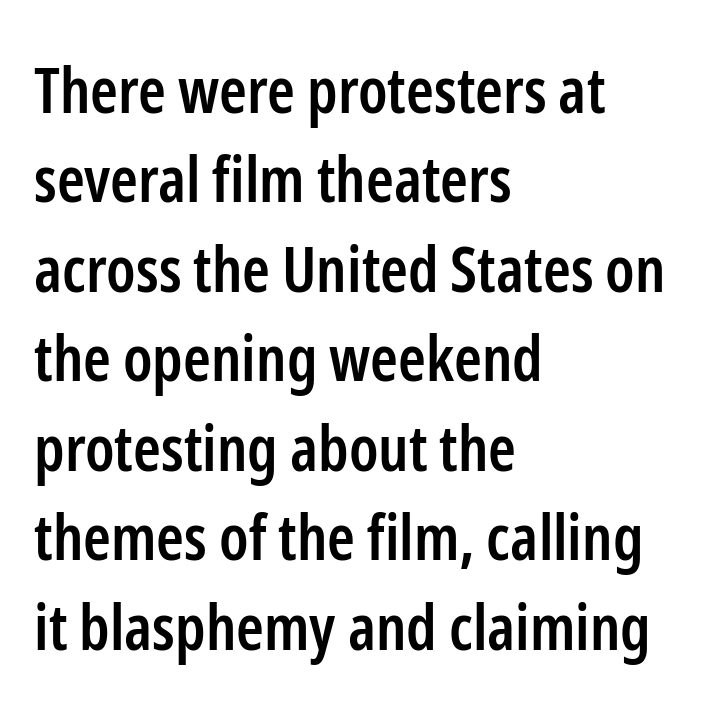
The image shows 63 px semibold, condensed sans-serif type, upright; set left-aligned, normal line spacing (1.42x), normal letter spacing, not underlined; low stroke contrast and a medium x-height.
